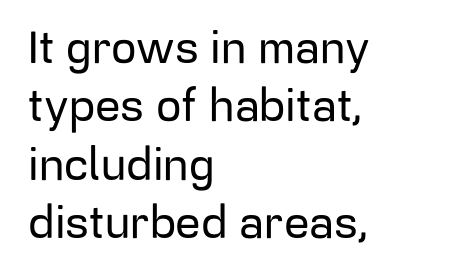
Q: Is the text italic (slanted)? A: No, it is upright.
Q: Is the typeface a serif or a sans-serif typeface? A: Sans-serif.
Q: Is the text underlined? A: No.
Q: How is the paragraph aligned? A: Left-aligned.
Q: Is the spacing between letters normal or unusually wide? A: Normal.
Q: Is the spacing between lines tight, normal or loose? A: Normal.
Q: Width (condensed, normal, or wide)? A: Normal.
Q: Stroke contrast? A: Low.
Q: x-height? A: Medium.
Q: Monospaced? A: No.
